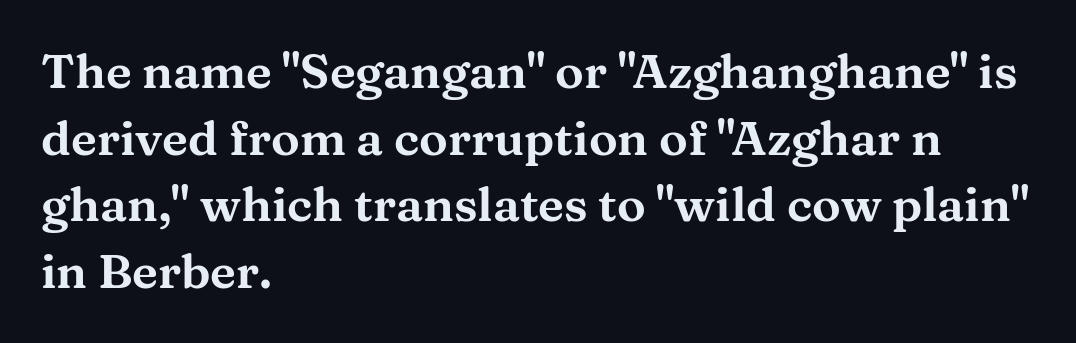
The image shows 48 px wide serif type, upright; set left-aligned, normal line spacing (1.39x), normal letter spacing, not underlined; medium stroke contrast and a medium x-height.
